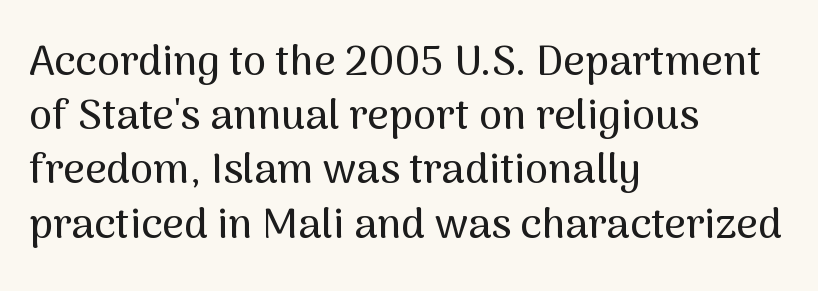
The image shows 42 px sans-serif type, upright; set left-aligned, normal line spacing (1.29x), normal letter spacing, not underlined; medium stroke contrast and a medium x-height.
